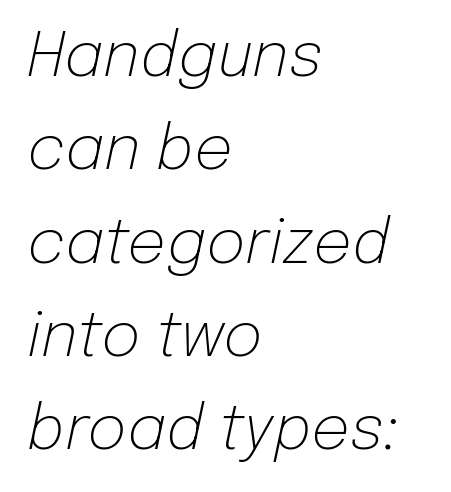
Counters stay open thanks to moderate or lighter strokes. Every row of glyphs begins at an identical x-position on the left. This sample uses plain, unmodified letter spacing. The glyphs are unaccompanied by any horizontal stroke below them. It's the slanting kind of type.
